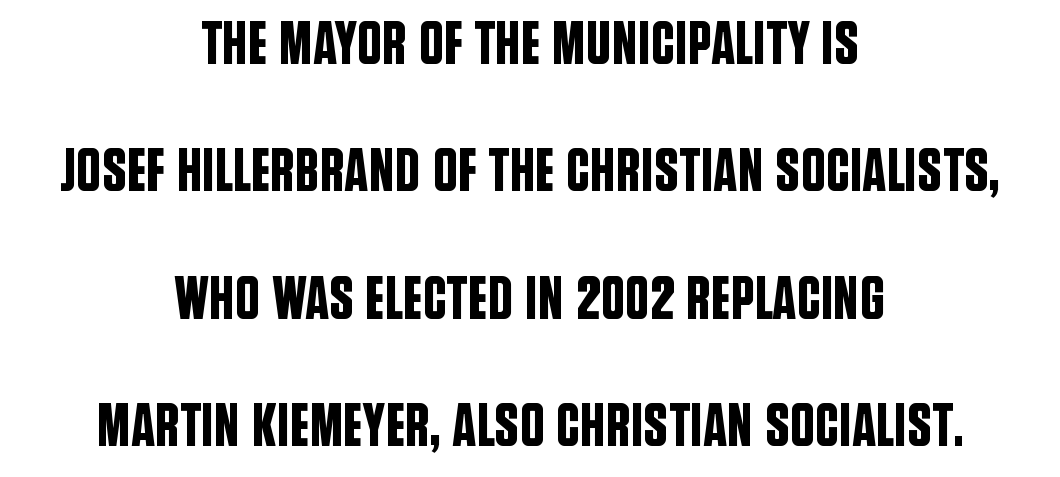
{"serif": "no", "italic": "no", "width": "condensed", "stroke_contrast": "low", "x_height": "large", "monospaced": "no", "underline": "no", "align": "center", "line_spacing": "loose", "line_spacing_ratio": 2.09, "letter_spacing": "normal", "letter_spacing_em": 0.0, "glyph_px": 61}
